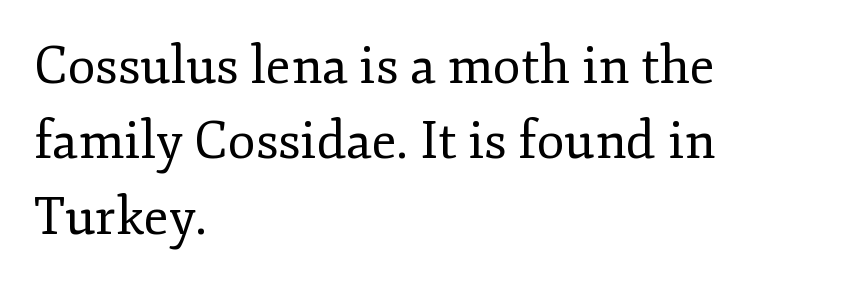
{"serif": "yes", "italic": "no", "bold": "no", "weight": "regular", "width": "normal", "stroke_contrast": "low", "x_height": "small", "monospaced": "no", "underline": "no", "align": "left", "line_spacing": "normal", "line_spacing_ratio": 1.48, "letter_spacing": "normal", "letter_spacing_em": 0.0, "glyph_px": 51}
